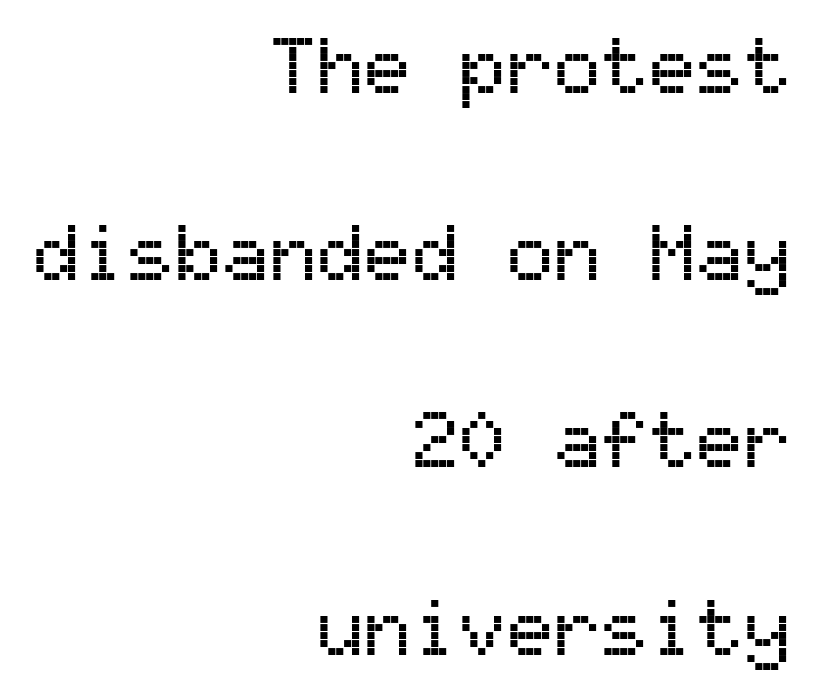
{"serif": "no", "italic": "no", "width": "normal", "stroke_contrast": "medium", "x_height": "medium", "monospaced": "yes", "underline": "no", "align": "right", "line_spacing": "loose", "line_spacing_ratio": 2.37, "letter_spacing": "normal", "letter_spacing_em": 0.0, "glyph_px": 79}
